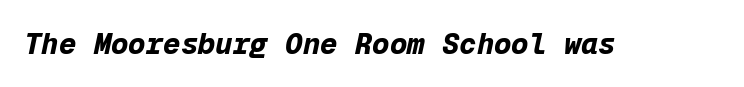
This rendering leaves character spacing at its baseline value. Each letter, wide or thin by design, is forced into the same width here. These lines were composed using italics. In terms of weight, the rendering is a true, heavy bold. Each row of text sits above clean, open space.
